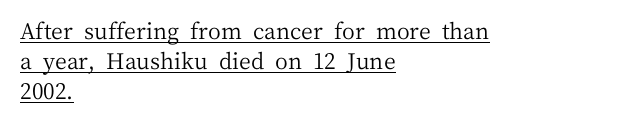
{"italic": "no", "bold": "no", "underline": "yes", "align": "left", "line_spacing": "normal", "line_spacing_ratio": 1.37, "letter_spacing": "normal", "letter_spacing_em": 0.0, "glyph_px": 22}
